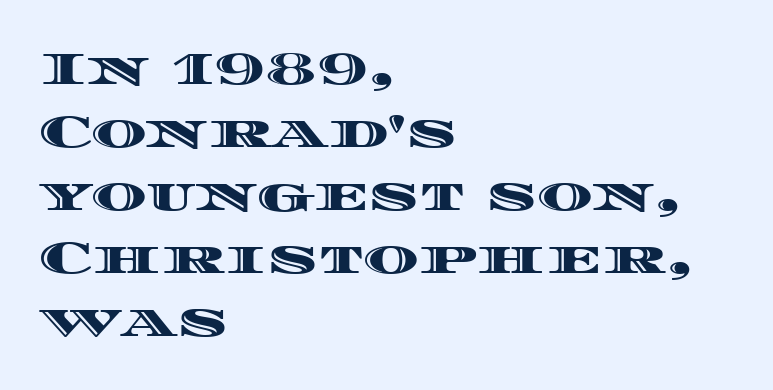
{"italic": "no", "width": "wide", "x_height": "large", "monospaced": "no", "underline": "no", "align": "left", "line_spacing": "normal", "line_spacing_ratio": 1.34, "letter_spacing": "normal", "letter_spacing_em": 0.0, "glyph_px": 47}
